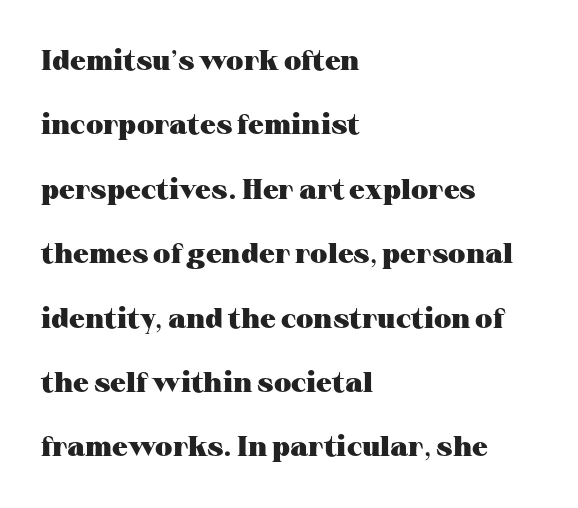
The rendering uses natural spacing where letterforms have individual widths. What weight is shown? A full bold with thick strokes. The strip under each line holds only bare page. Nope, not italic — everything's standing straight. Letterform terminals end in serifs throughout the passage.
